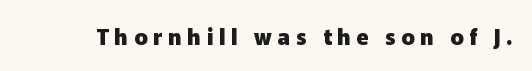
Q: Is the text bold? A: Yes.
Q: Is the text italic (slanted)? A: No, it is upright.
Q: Is the text underlined? A: No.
Q: Is the spacing between letters normal or unusually wide? A: Unusually wide.
